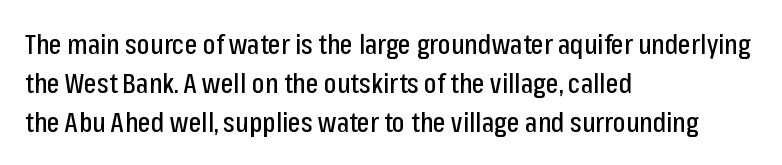
The image shows 27 px text type, upright; set left-aligned, normal line spacing (1.44x), normal letter spacing, not underlined.
